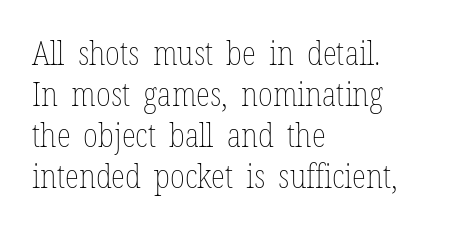
{"italic": "no", "bold": "no", "weight": "thin", "width": "condensed", "stroke_contrast": "low", "x_height": "medium", "monospaced": "no", "underline": "no", "align": "left", "line_spacing_ratio": 1.24, "letter_spacing": "normal", "letter_spacing_em": 0.0, "glyph_px": 33}
